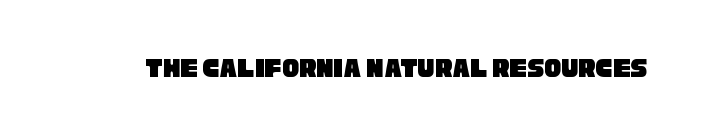
{"serif": "no", "width": "condensed", "stroke_contrast": "low", "x_height": "large", "monospaced": "no", "underline": "no", "letter_spacing": "normal", "letter_spacing_em": 0.0, "glyph_px": 28}
